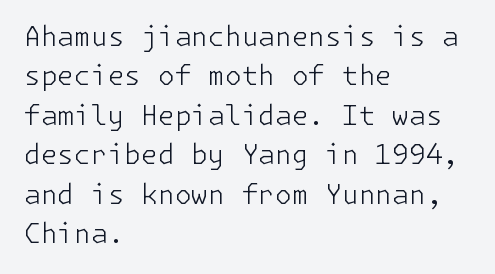
{"italic": "no", "bold": "no", "underline": "no", "align": "left", "line_spacing": "normal", "line_spacing_ratio": 1.46, "letter_spacing": "normal", "letter_spacing_em": 0.0, "glyph_px": 27}
